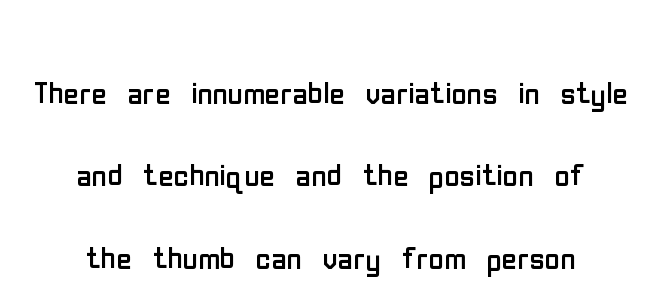
{"serif": "no", "italic": "no", "bold": "no", "weight": "regular", "width": "condensed", "stroke_contrast": "low", "x_height": "medium", "monospaced": "no", "underline": "no", "align": "center", "line_spacing": "loose", "line_spacing_ratio": 1.96, "letter_spacing": "normal", "letter_spacing_em": 0.0, "glyph_px": 42}
